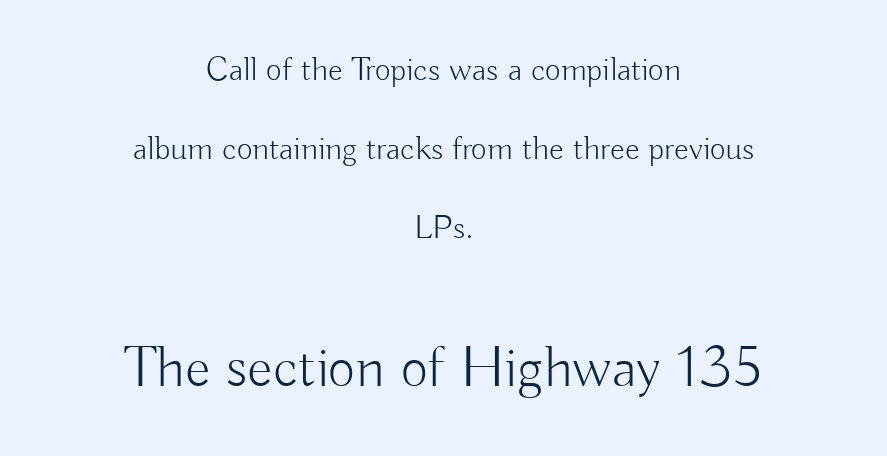
Q: Is the text bold? A: No.
Q: Is the text italic (slanted)? A: No, it is upright.
Q: Is the typeface a serif or a sans-serif typeface? A: Sans-serif.
Q: Is the text underlined? A: No.
Q: How is the paragraph aligned? A: Centered.
Q: Is the spacing between letters normal or unusually wide? A: Normal.
Q: Is the spacing between lines tight, normal or loose? A: Loose.
Q: Which block of text is set in a larger size, the first (top) or the second (bottom)? A: The second (bottom) one.
Q: Width (condensed, normal, or wide)? A: Normal.
Q: Stroke contrast? A: Low.
Q: x-height? A: Small.
Q: Monospaced? A: No.
